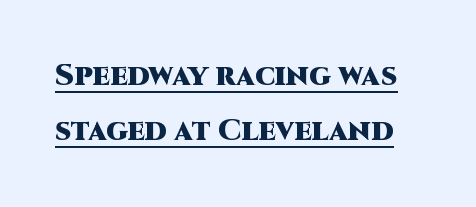
Q: Is the text bold? A: Yes.
Q: Is the text italic (slanted)? A: No, it is upright.
Q: Is the typeface a serif or a sans-serif typeface? A: Sans-serif.
Q: Is the text underlined? A: Yes.
Q: Is the spacing between letters normal or unusually wide? A: Normal.
Q: Width (condensed, normal, or wide)? A: Normal.
Q: Stroke contrast? A: High.
Q: x-height? A: Large.
Q: Monospaced? A: No.
